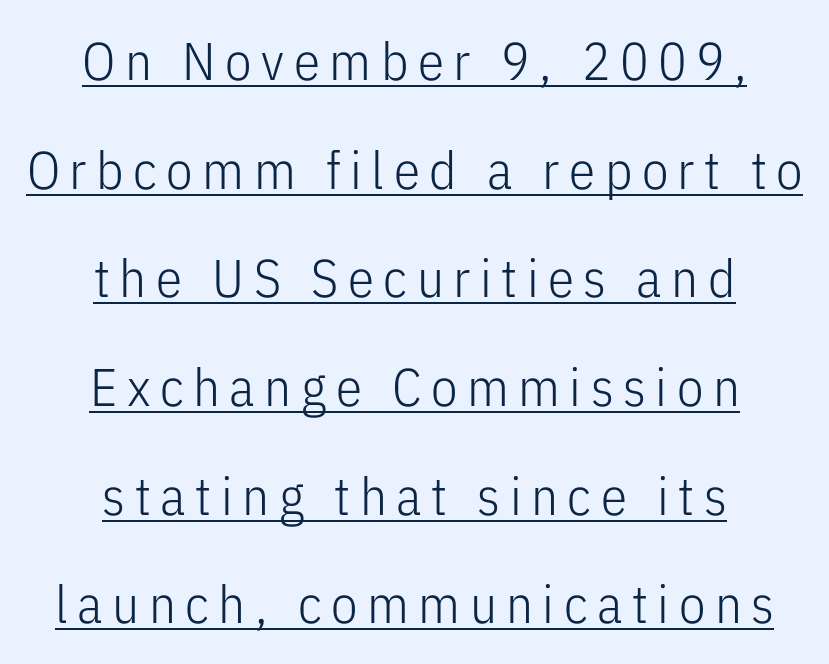
The image shows 53 px light, condensed sans-serif type, upright; set centered, loose line spacing (2.05x), underlined; low stroke contrast and a medium x-height.
